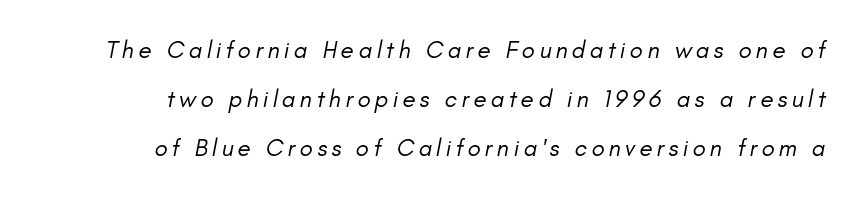
The image shows 24 px text type; set loose line spacing (2.04x), not underlined.
